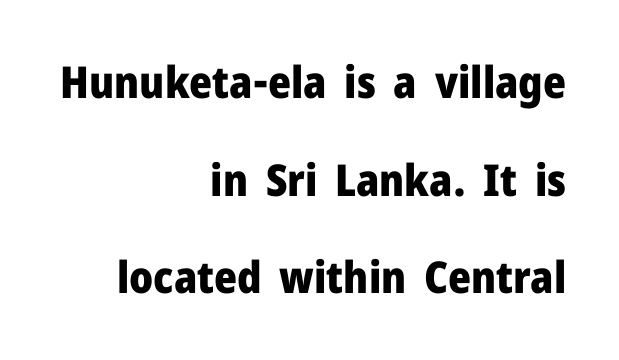
Look at the tracking — it's just the regular setting, nothing added. These lines are composed in type without serifs. Teacher's note: observe the even right margin — that is flush-right alignment. Notice the wide empty band between every row — that's loose leading. The space directly below the letters is spotless. Proportional: the letters do not fall into vertical columns.
